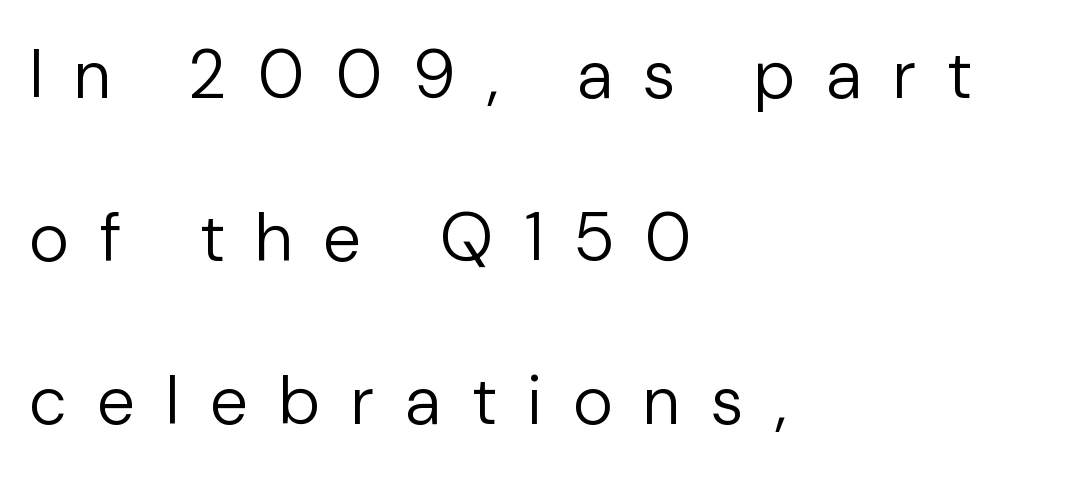
{"serif": "no", "italic": "no", "bold": "no", "weight": "regular", "width": "normal", "stroke_contrast": "low", "x_height": "medium", "monospaced": "no", "underline": "no", "align": "left", "line_spacing": "loose", "line_spacing_ratio": 2.4, "letter_spacing": "wide", "letter_spacing_em": 0.48, "glyph_px": 68}
